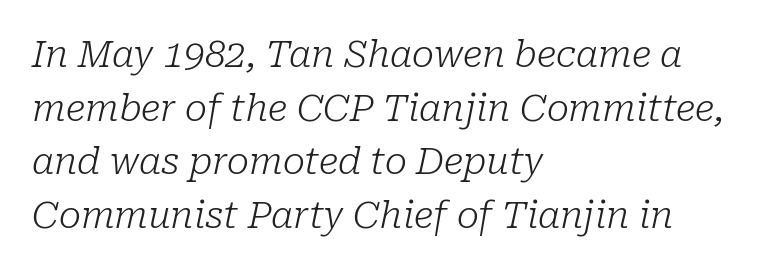
Bold? No — there's no thickening of the strokes. Proportional: the letters do not fall into vertical columns. Italic: yes, the glyphs are oblique. This sample uses a serif face. Left-aligned paragraph, ragged on the right. The space directly below the letters is spotless.
